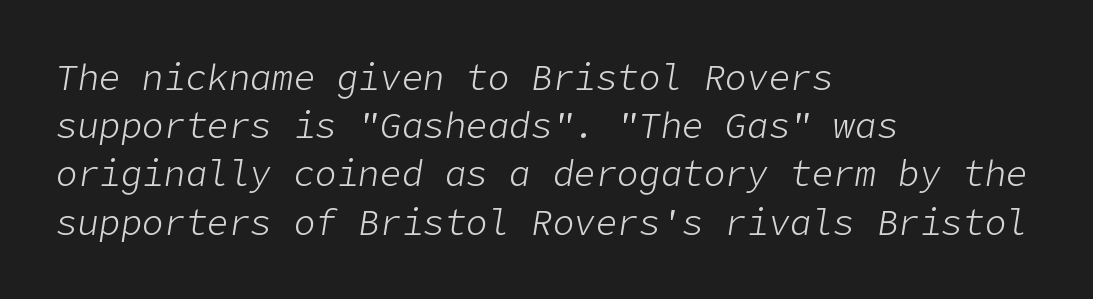
If you measured baseline to baseline, you'd find a middling distance. The passage is arranged the way most books set body copy — flush left. Letters rest on an invisible, unmarked baseline. A typesetter would mark this as italic. Stem width sits at or under what a default text font uses. Look at the tracking — it's just the regular setting, nothing added.
